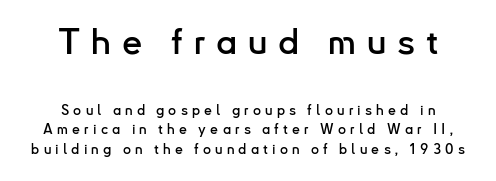
Q: Is the text italic (slanted)? A: No, it is upright.
Q: Is the typeface a serif or a sans-serif typeface? A: Sans-serif.
Q: Is the text underlined? A: No.
Q: How is the paragraph aligned? A: Centered.
Q: Is the spacing between letters normal or unusually wide? A: Unusually wide.
Q: Is the spacing between lines tight, normal or loose? A: Normal.
Q: Which block of text is set in a larger size, the first (top) or the second (bottom)? A: The first (top) one.
Q: Width (condensed, normal, or wide)? A: Normal.
Q: Stroke contrast? A: Low.
Q: x-height? A: Small.
Q: Monospaced? A: No.
